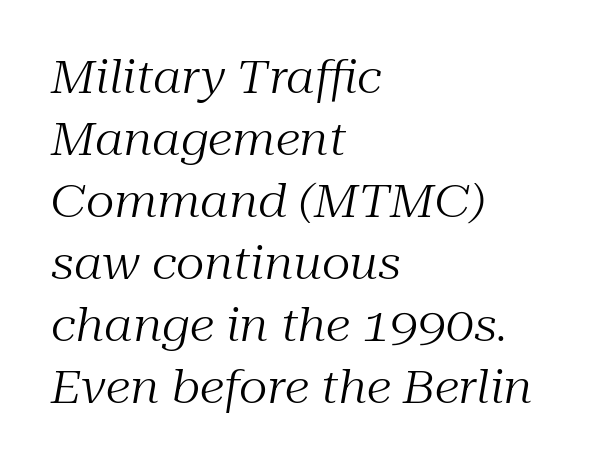
Q: Is the text bold? A: No.
Q: Is the text italic (slanted)? A: Yes, it leans right by about 10 degrees.
Q: Is the typeface a serif or a sans-serif typeface? A: Serif.
Q: Is the text underlined? A: No.
Q: How is the paragraph aligned? A: Left-aligned.
Q: Is the spacing between letters normal or unusually wide? A: Normal.
Q: Is the spacing between lines tight, normal or loose? A: Normal.
Q: Width (condensed, normal, or wide)? A: Normal.
Q: Stroke contrast? A: Medium.
Q: x-height? A: Medium.
Q: Monospaced? A: No.
